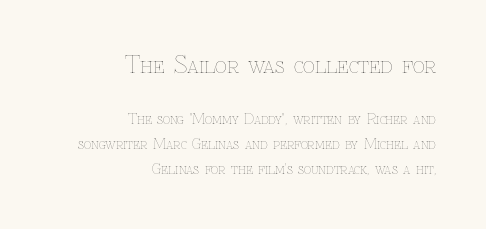
Between one letter and the next there's only the usual sliver of space. The font sits on the lighter half of the weight spectrum, regular included. The block sitting higher on the canvas is the one with enlarged characters. The letters stand straight up with perfectly vertical stems.
